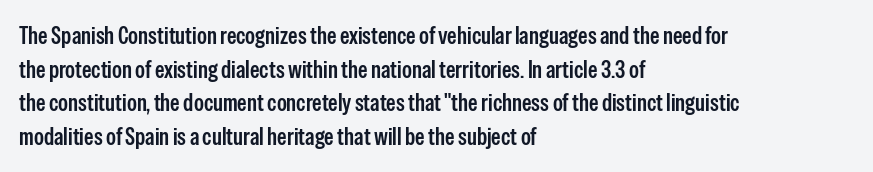
The image shows 24 px text type, upright; set left-aligned, normal line spacing (1.4x), normal letter spacing, not underlined.
